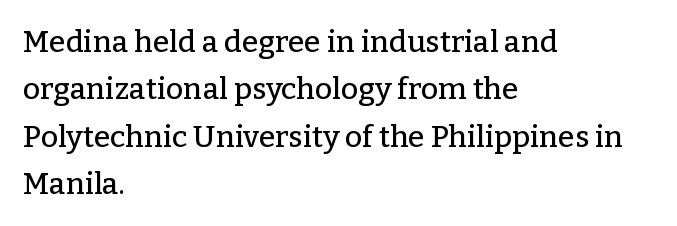
Clear beneath every line of the passage. A classic flush-left, rag-right setting is used for this passage. The face used here is proportionally spaced, like ordinary book or web type. The rendering uses a moderate line-height, typical for paragraphs. Nope, not italic — everything's standing straight. Each word holds together tightly as a unit, with standard inter-letter gaps.
